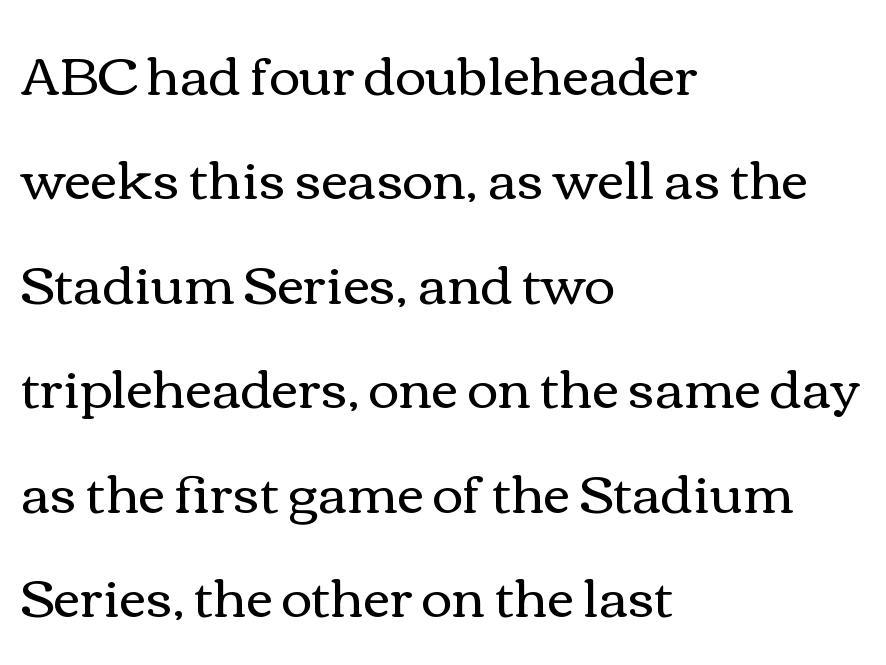
This sample has the flowing, uneven cadence of proportional lettering. Descenders hang freely into open space. Posture: vertical. Counters stay open thanks to moderate or lighter strokes. Each new line begins a long way beneath the previous one.
